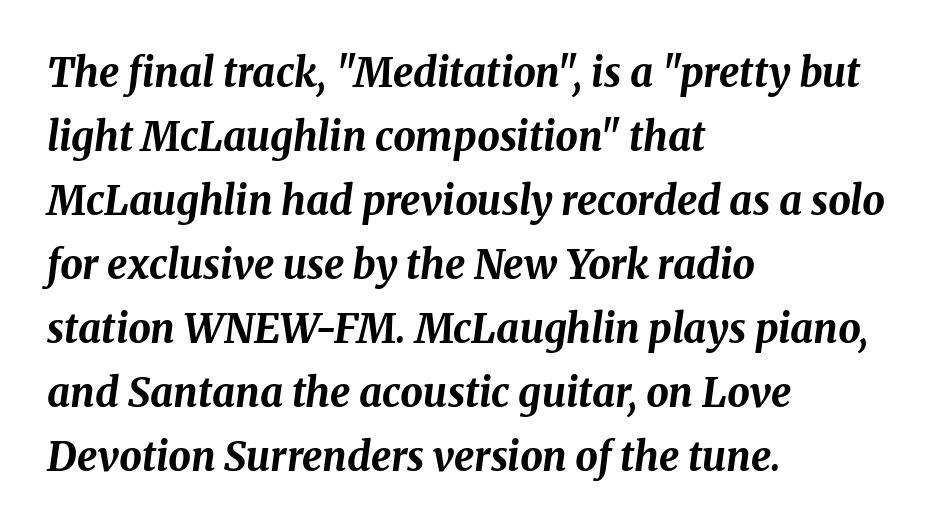
The compositor pushed each line to the left boundary. Do the characters align in a grid? No, the font is proportional. Compared with an ordinary text face, these strokes are far heavier — a full bold. The space beneath each line is pristine and unruled. Tracking value appears to be zero — textbook default spacing.
